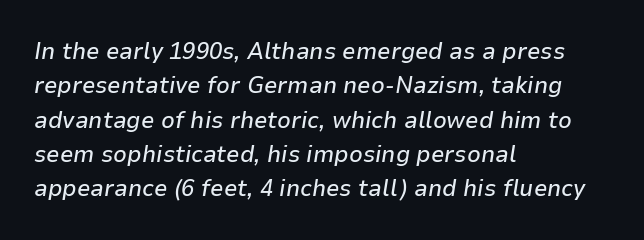
Q: Is the text italic (slanted)? A: Yes, it leans right by about 9 degrees.
Q: Is the text underlined? A: No.
Q: How is the paragraph aligned? A: Left-aligned.
Q: Is the spacing between letters normal or unusually wide? A: Normal.
Q: Is the spacing between lines tight, normal or loose? A: Normal.
